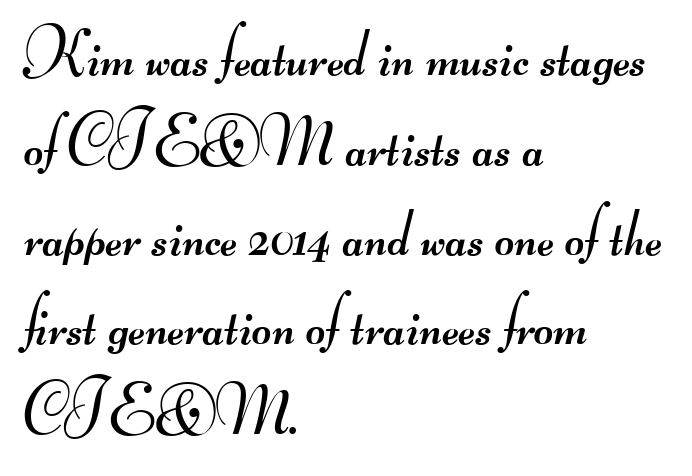
The image shows 67 px regular-weight, wide sans-serif type; set left-aligned, normal line spacing (1.34x), normal letter spacing, not underlined; medium stroke contrast.
